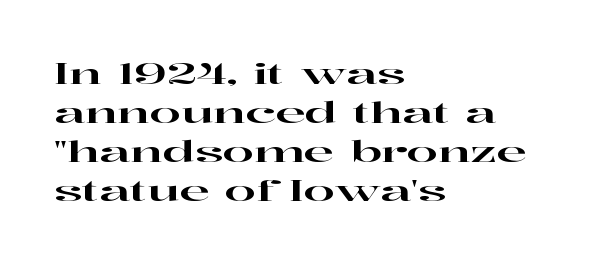
The image shows 28 px wide serif type, upright; set left-aligned, normal line spacing (1.39x), normal letter spacing, not underlined; high stroke contrast and a medium x-height.
